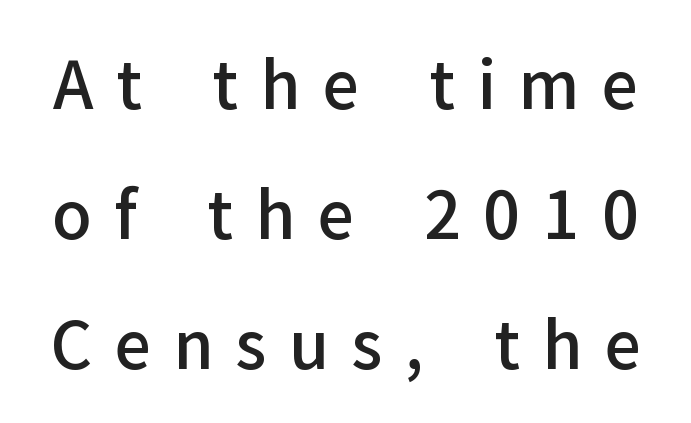
{"serif": "no", "italic": "no", "bold": "semi", "weight": "semibold", "width": "normal", "stroke_contrast": "low", "x_height": "medium", "monospaced": "no", "underline": "no", "line_spacing": "loose", "line_spacing_ratio": 2.0, "letter_spacing": "wide", "letter_spacing_em": 0.34, "glyph_px": 65}
